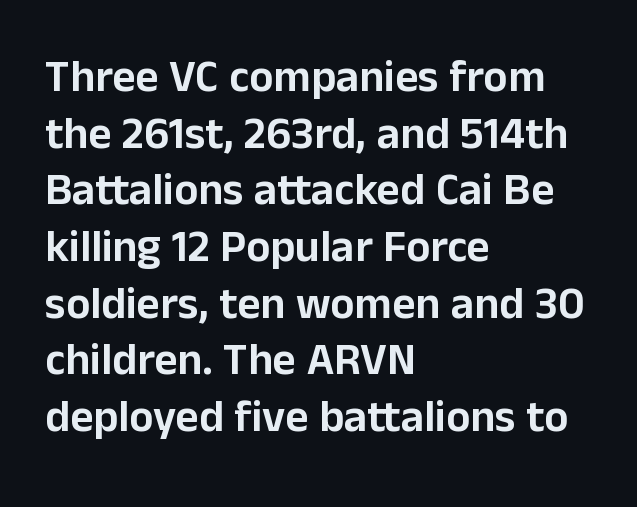
{"serif": "no", "italic": "no", "width": "normal", "stroke_contrast": "low", "x_height": "medium", "monospaced": "no", "underline": "no", "align": "left", "line_spacing": "normal", "line_spacing_ratio": 1.26, "letter_spacing": "normal", "letter_spacing_em": 0.0, "glyph_px": 45}
